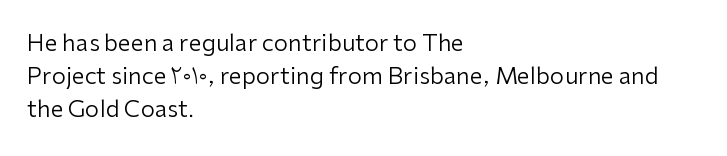
The image shows 23 px text type, upright; set left-aligned, normal line spacing (1.44x), normal letter spacing, not underlined.
